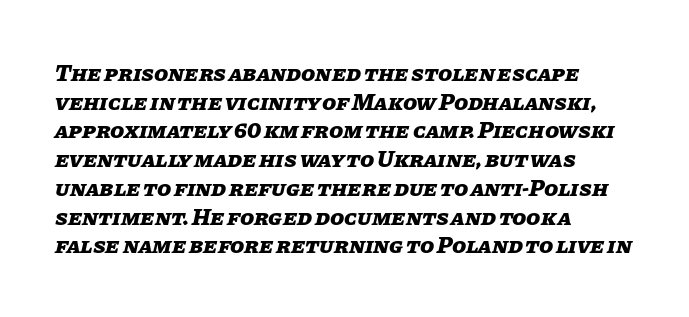
The image shows 23 px bold type, italic (leaning right); set left-aligned, normal line spacing (1.25x), normal letter spacing, not underlined.
